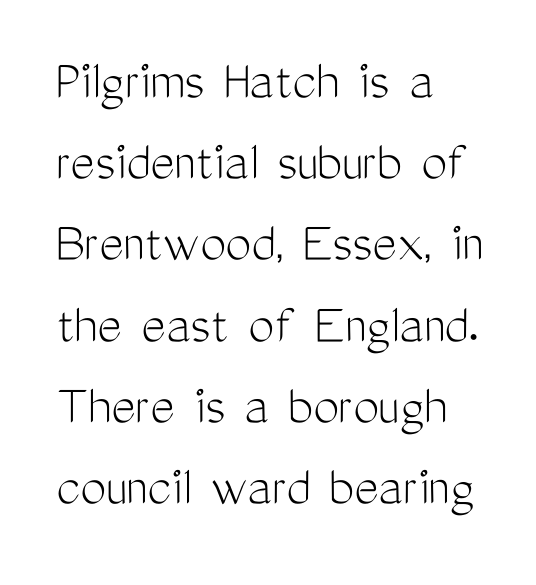
{"serif": "no", "italic": "no", "bold": "no", "weight": "light", "width": "condensed", "stroke_contrast": "medium", "x_height": "medium", "monospaced": "no", "underline": "no", "align": "left", "line_spacing": "normal", "line_spacing_ratio": 1.4, "letter_spacing": "normal", "letter_spacing_em": 0.0, "glyph_px": 58}
